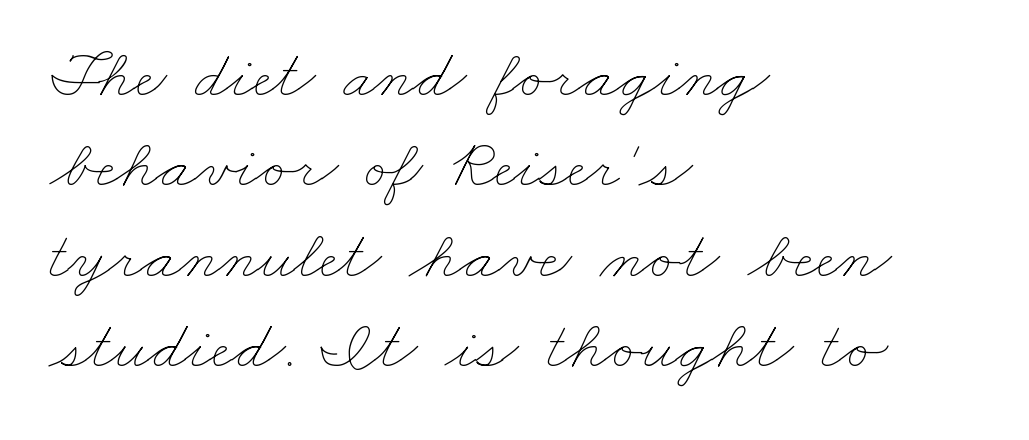
{"bold": "no", "weight": "thin", "width": "wide", "stroke_contrast": "low", "x_height": "small", "monospaced": "no", "underline": "no", "align": "left", "line_spacing": "normal", "line_spacing_ratio": 1.31, "letter_spacing": "normal", "letter_spacing_em": 0.0, "glyph_px": 69}
